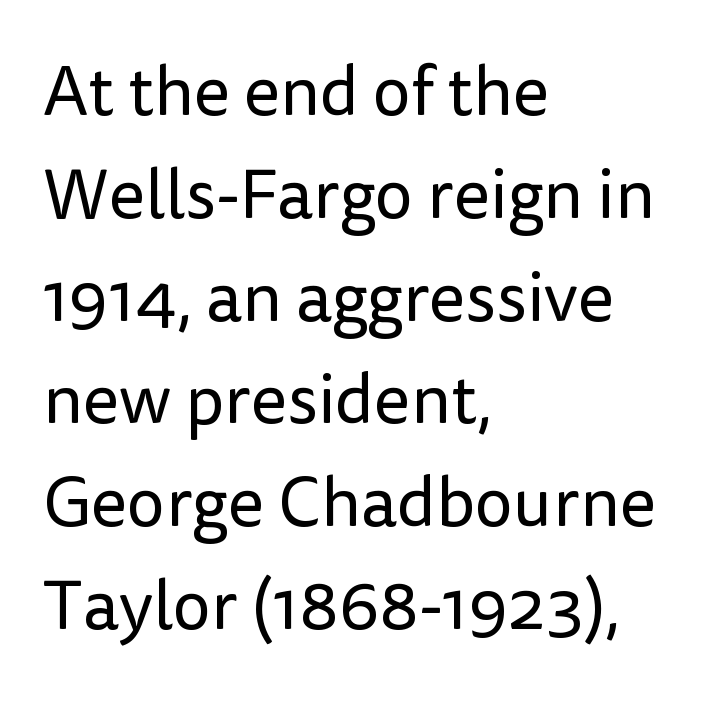
The image shows 69 px regular-weight sans-serif type, upright; set left-aligned, normal line spacing (1.49x), normal letter spacing, not underlined; low stroke contrast and a medium x-height.
